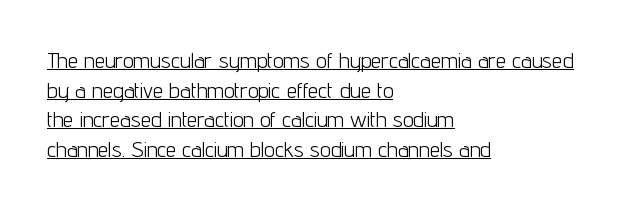
Glyph-to-glyph distance matches everyday printed text. Unbolded letterforms with no extra heft. This is underlined copy, the kind a proofreader might mark for attention. The axis of the letterforms is exactly vertical. Regarding leading, the lines here are spaced in the standard way.
